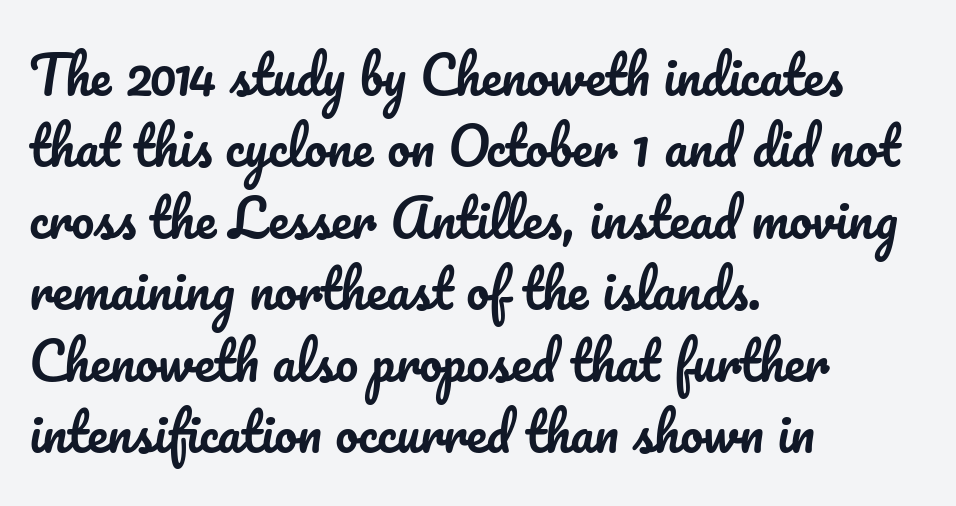
Q: Is the text italic (slanted)? A: Yes.
Q: Is the text underlined? A: No.
Q: How is the paragraph aligned? A: Left-aligned.
Q: Is the spacing between letters normal or unusually wide? A: Normal.
Q: Is the spacing between lines tight, normal or loose? A: Normal.
Q: Width (condensed, normal, or wide)? A: Normal.
Q: Stroke contrast? A: Low.
Q: x-height? A: Small.
Q: Monospaced? A: No.
